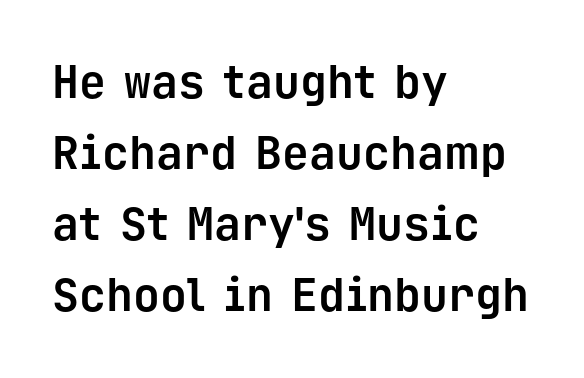
The image shows 45 px bold sans-serif type, upright, monospaced; set left-aligned, normal line spacing (1.58x), normal letter spacing, not underlined; low stroke contrast and a medium x-height.
